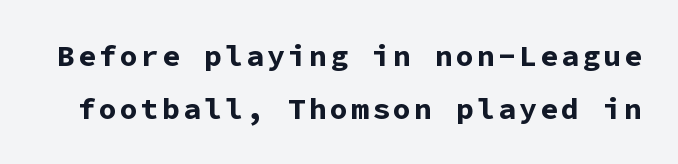
The image shows 30 px bold sans-serif type, upright, monospaced; set line spacing 1.76x, not underlined; low stroke contrast and a medium x-height.
